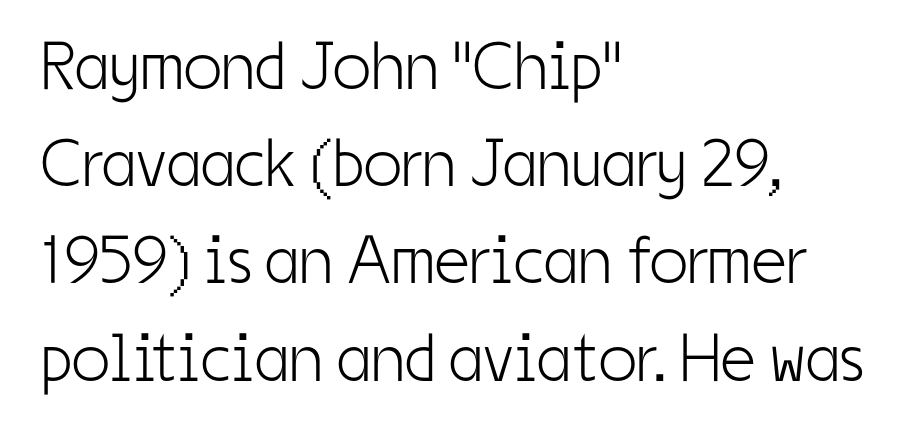
{"serif": "no", "italic": "no", "bold": "no", "weight": "light", "width": "condensed", "stroke_contrast": "low", "x_height": "medium", "monospaced": "no", "underline": "no", "align": "left", "line_spacing": "normal", "line_spacing_ratio": 1.43, "letter_spacing": "normal", "letter_spacing_em": 0.0, "glyph_px": 68}
